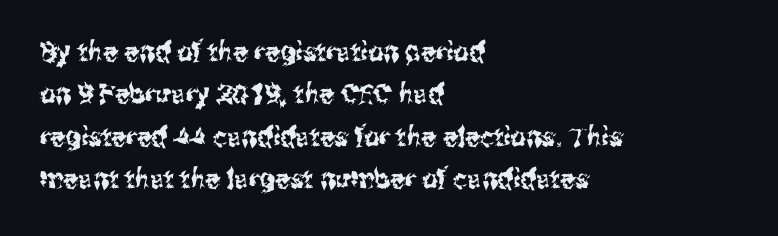
The image shows 27 px text type, upright; set left-aligned, normal line spacing (1.57x), normal letter spacing, not underlined.
